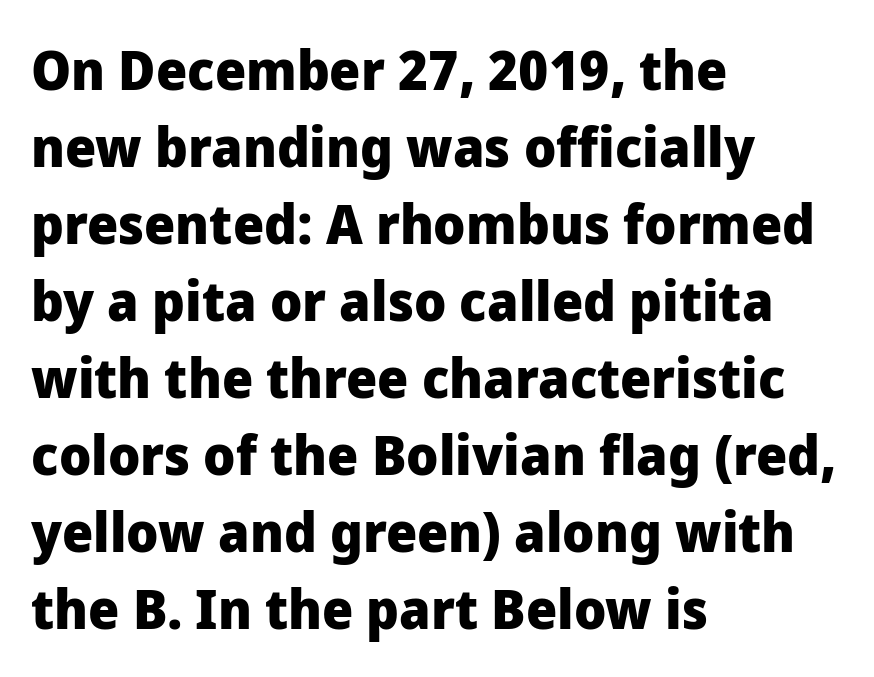
Q: Is the text bold? A: Yes.
Q: Is the text italic (slanted)? A: No, it is upright.
Q: Is the typeface a serif or a sans-serif typeface? A: Sans-serif.
Q: Is the text underlined? A: No.
Q: How is the paragraph aligned? A: Left-aligned.
Q: Is the spacing between letters normal or unusually wide? A: Normal.
Q: Is the spacing between lines tight, normal or loose? A: Normal.
Q: Width (condensed, normal, or wide)? A: Normal.
Q: Stroke contrast? A: Low.
Q: x-height? A: Medium.
Q: Monospaced? A: No.
